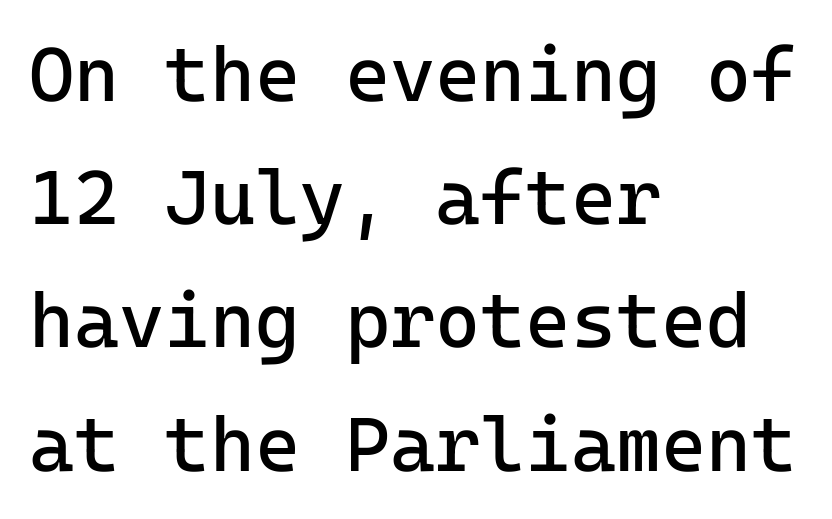
Q: Is the text bold? A: No.
Q: Is the text italic (slanted)? A: No, it is upright.
Q: Is the typeface a serif or a sans-serif typeface? A: Sans-serif.
Q: Is the text underlined? A: No.
Q: How is the paragraph aligned? A: Left-aligned.
Q: Is the spacing between letters normal or unusually wide? A: Normal.
Q: Is the spacing between lines tight, normal or loose? A: Normal.
Q: Width (condensed, normal, or wide)? A: Normal.
Q: Stroke contrast? A: Low.
Q: x-height? A: Medium.
Q: Monospaced? A: Yes.
